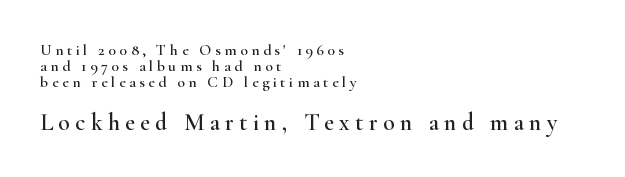
The image shows 24 px text type, upright; set left-aligned, tight line spacing (0.99x), unusually wide letter spacing (+0.22 em), not underlined; the second (bottom) block is 1.5x larger.
